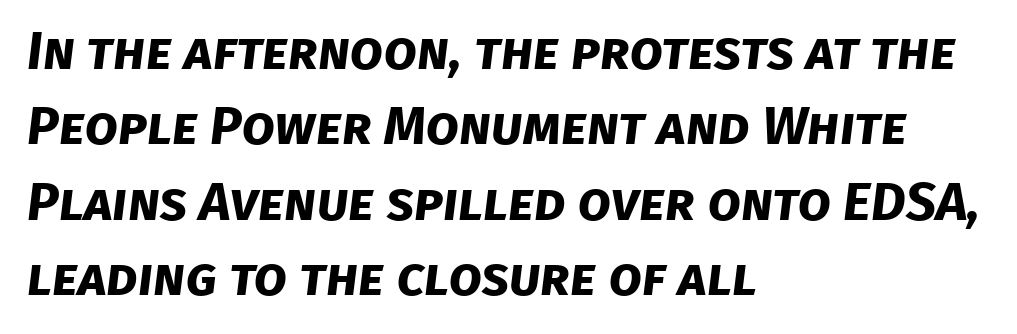
The paragraph has a hard left edge and a soft right edge. Standard letterfit; no display-style spreading of the glyphs. How would I describe the line gaps? Plain and ordinary. I'd describe the lettering as bold — thick and assertive. Examine the stroke ends and you'll find no serifs.
